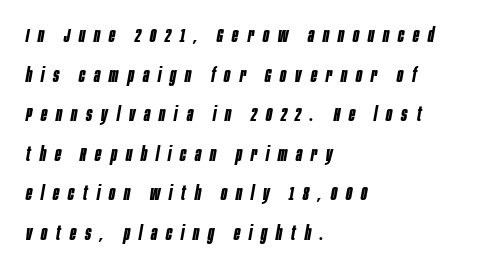
The image shows 20 px bold type, italic (leaning right); set left-aligned, loose line spacing (1.98x), unusually wide letter spacing (+0.45 em), not underlined.
